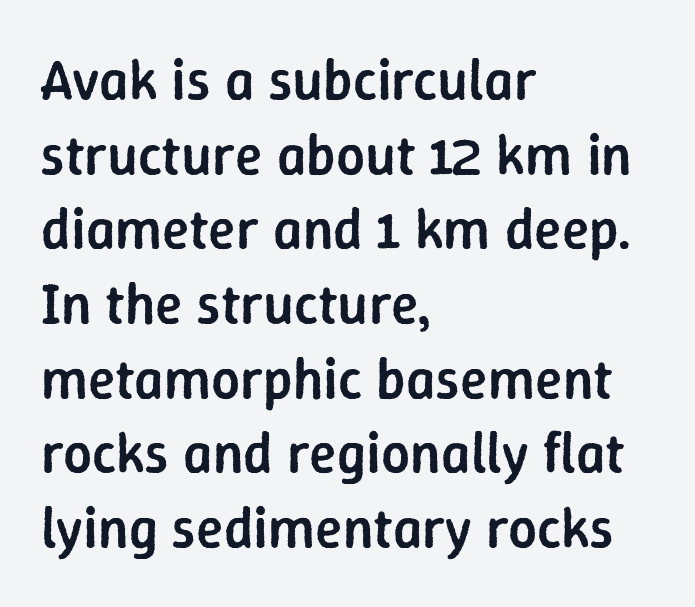
{"serif": "no", "italic": "no", "bold": "semi", "weight": "semibold", "width": "normal", "stroke_contrast": "low", "x_height": "medium", "monospaced": "no", "underline": "no", "align": "left", "line_spacing": "normal", "line_spacing_ratio": 1.31, "letter_spacing": "normal", "letter_spacing_em": 0.0, "glyph_px": 57}
